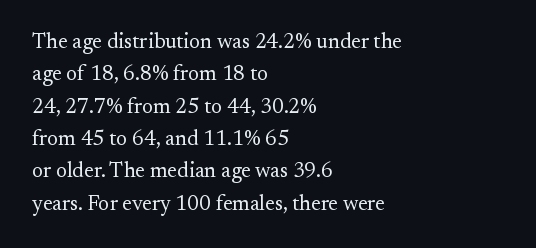
The image shows 21 px text type, upright; set left-aligned, normal line spacing (1.54x), normal letter spacing, not underlined.
